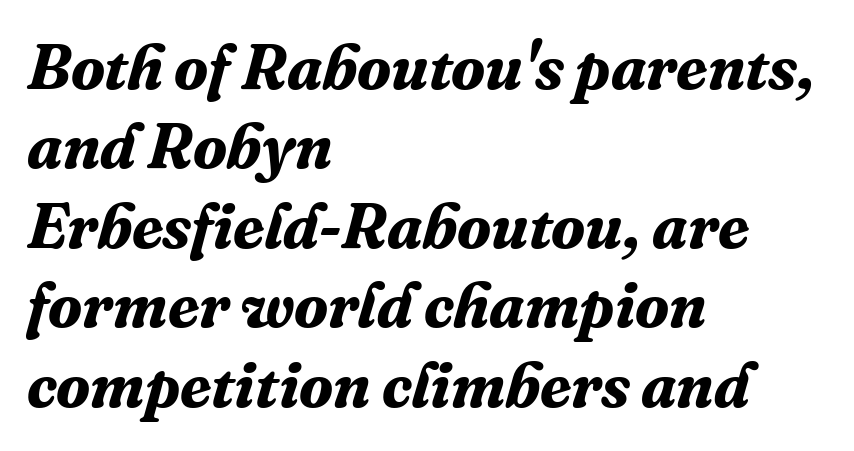
The image shows 63 px bold serif type, italic (leaning right); set left-aligned, normal line spacing (1.26x), normal letter spacing, not underlined; medium stroke contrast and a medium x-height.
